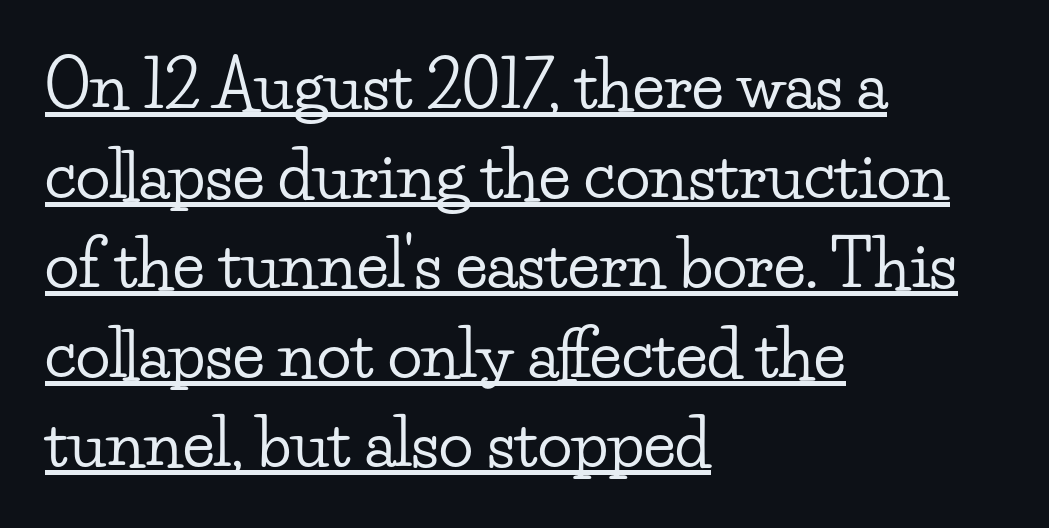
Q: Is the text italic (slanted)? A: No, it is upright.
Q: Is the typeface a serif or a sans-serif typeface? A: Serif.
Q: Is the text underlined? A: Yes.
Q: How is the paragraph aligned? A: Left-aligned.
Q: Is the spacing between letters normal or unusually wide? A: Normal.
Q: Is the spacing between lines tight, normal or loose? A: Normal.
Q: Width (condensed, normal, or wide)? A: Wide.
Q: Stroke contrast? A: Low.
Q: x-height? A: Small.
Q: Monospaced? A: No.
